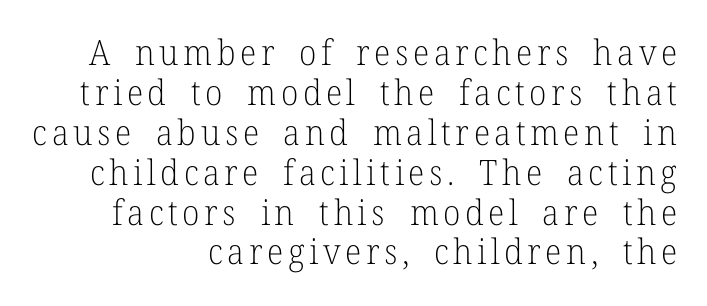
{"serif": "yes", "italic": "no", "bold": "no", "weight": "light", "width": "normal", "stroke_contrast": "low", "x_height": "medium", "monospaced": "no", "underline": "no", "align": "right", "line_spacing": "tight", "line_spacing_ratio": 1.14, "glyph_px": 35}
